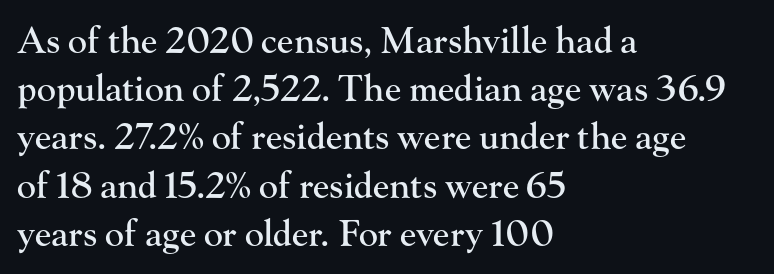
The image shows 36 px serif type, upright; set left-aligned, normal line spacing (1.34x), normal letter spacing, not underlined; high stroke contrast and a small x-height.
